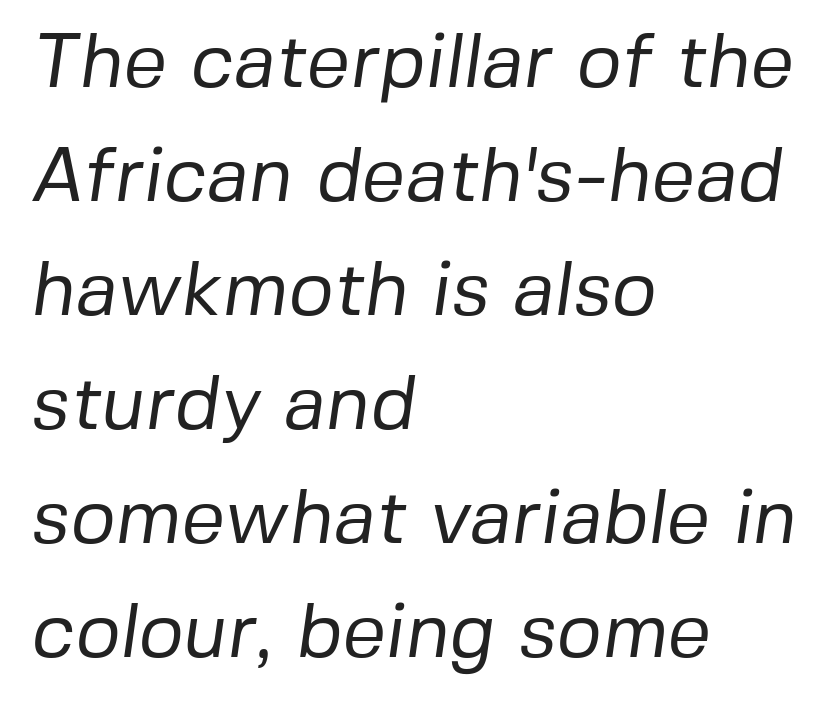
Q: Is the text bold? A: No.
Q: Is the typeface a serif or a sans-serif typeface? A: Sans-serif.
Q: Is the text underlined? A: No.
Q: How is the paragraph aligned? A: Left-aligned.
Q: Is the spacing between letters normal or unusually wide? A: Normal.
Q: Is the spacing between lines tight, normal or loose? A: Normal.
Q: Width (condensed, normal, or wide)? A: Normal.
Q: Stroke contrast? A: Low.
Q: x-height? A: Medium.
Q: Monospaced? A: No.
